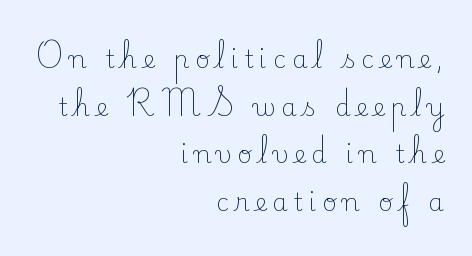
Q: Is the text bold? A: No.
Q: Is the text italic (slanted)? A: No, it is upright.
Q: Is the text underlined? A: No.
Q: How is the paragraph aligned? A: Right-aligned.
Q: Is the spacing between letters normal or unusually wide? A: Unusually wide.
Q: Is the spacing between lines tight, normal or loose? A: Loose.
